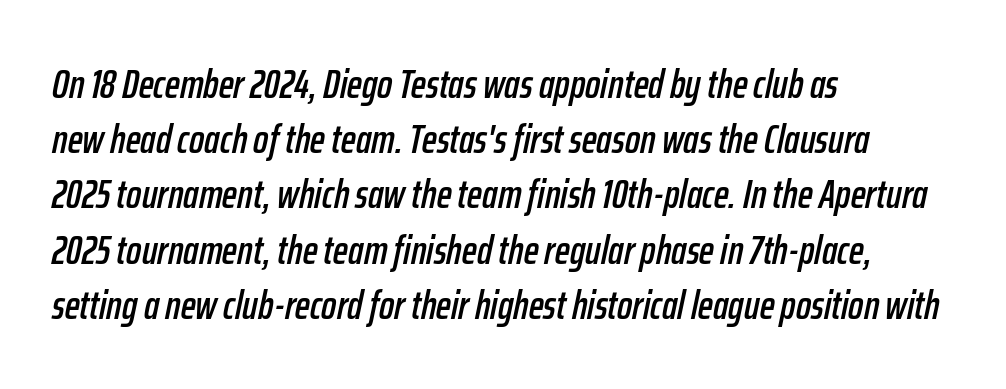
Q: Is the text italic (slanted)? A: Yes, it leans right by about 12 degrees.
Q: Is the text underlined? A: No.
Q: How is the paragraph aligned? A: Left-aligned.
Q: Is the spacing between letters normal or unusually wide? A: Normal.
Q: Is the spacing between lines tight, normal or loose? A: Normal.
Q: Width (condensed, normal, or wide)? A: Condensed.
Q: Stroke contrast? A: Low.
Q: x-height? A: Medium.
Q: Monospaced? A: No.
